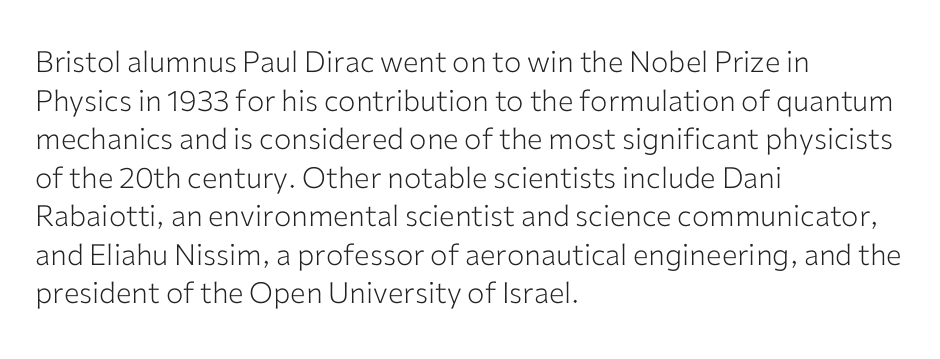
{"serif": "no", "italic": "no", "bold": "no", "weight": "light", "width": "normal", "stroke_contrast": "low", "x_height": "medium", "monospaced": "no", "underline": "no", "align": "left", "line_spacing": "normal", "line_spacing_ratio": 1.33, "letter_spacing": "normal", "letter_spacing_em": 0.0, "glyph_px": 29}
